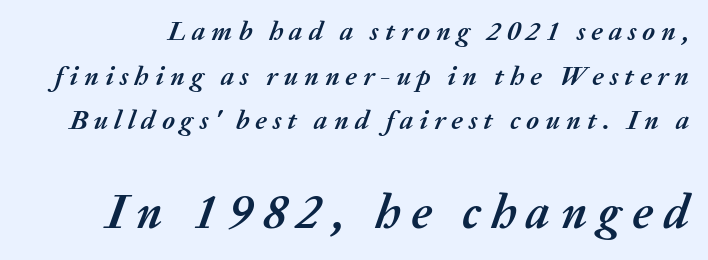
The image shows 48 px semibold type, italic (leaning right); set normal line spacing (1.65x), unusually wide letter spacing (+0.22 em), not underlined; the second (bottom) block is 1.78x larger; medium stroke contrast and a medium x-height.
